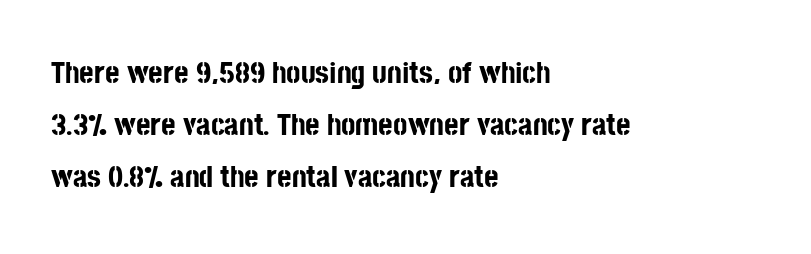
The rendering uses natural spacing where letterforms have individual widths. Underlining? Definitely not there. Characters remain perfectly vertical along every line. A typesetter would call this leading conventional body-copy spacing. Layout note: lines flush left. Serif or sans? Sans — the stroke terminals are bare.
